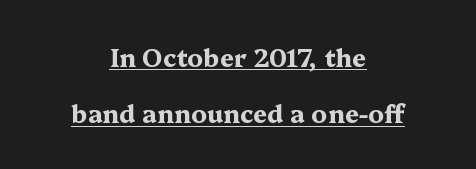
{"italic": "no", "bold": "yes", "underline": "yes", "align": "center", "line_spacing": "loose", "line_spacing_ratio": 2.26, "letter_spacing": "normal", "letter_spacing_em": 0.0, "glyph_px": 25}
